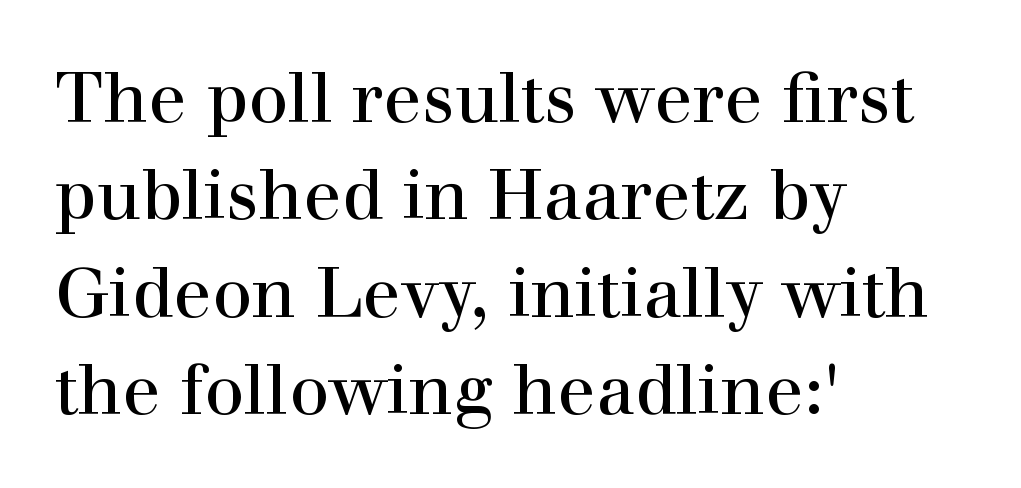
The image shows 70 px regular-weight serif type, upright; set left-aligned, normal line spacing (1.39x), normal letter spacing, not underlined; high stroke contrast and a medium x-height.
